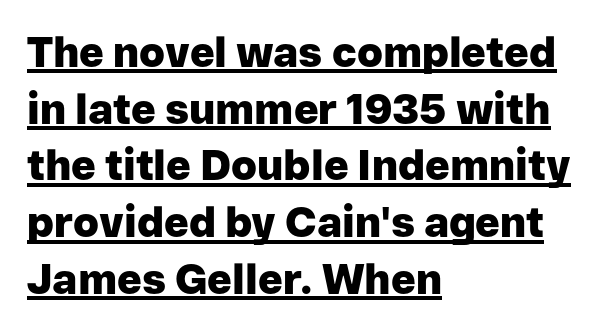
The text was rendered using a sans face with plain stroke endings. Its strokes are broad and dark, the hallmark of bold type. Proportional: the letters do not fall into vertical columns. Interline gaps are of average width in this sample.
